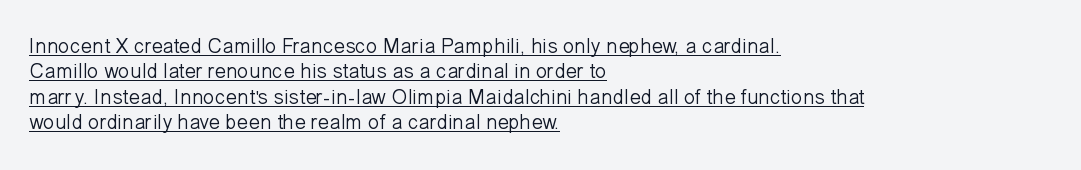
The image shows 21 px text type, upright; set left-aligned, line spacing 1.21x, normal letter spacing, underlined.
